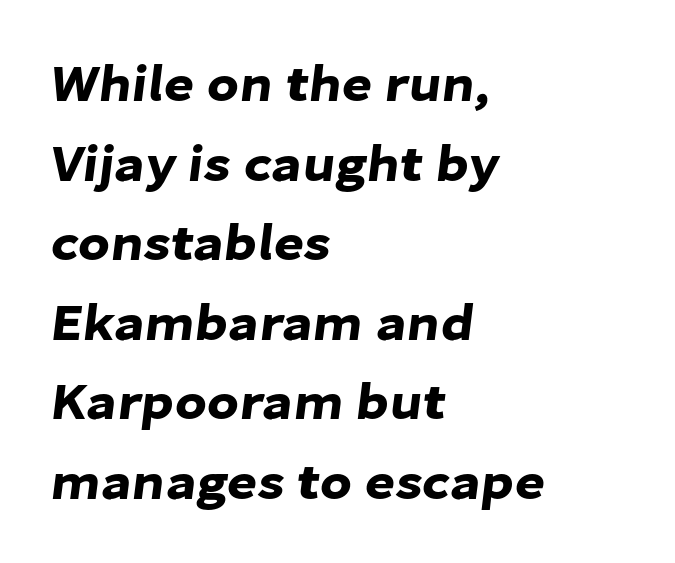
Q: Is the typeface a serif or a sans-serif typeface? A: Sans-serif.
Q: Is the text underlined? A: No.
Q: How is the paragraph aligned? A: Left-aligned.
Q: Is the spacing between letters normal or unusually wide? A: Normal.
Q: Is the spacing between lines tight, normal or loose? A: Normal.
Q: Width (condensed, normal, or wide)? A: Normal.
Q: Stroke contrast? A: Low.
Q: x-height? A: Medium.
Q: Monospaced? A: No.
